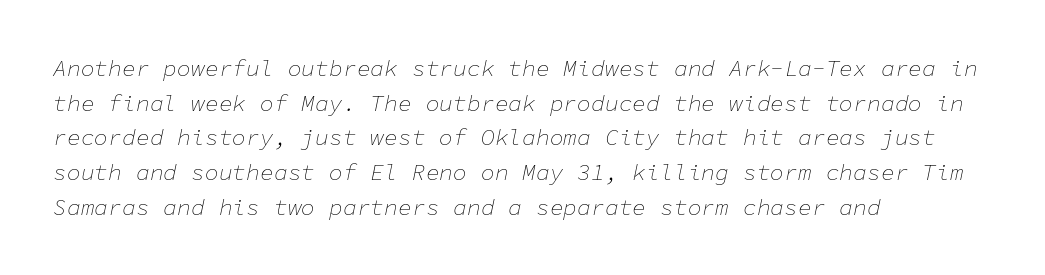
Q: Is the text bold? A: No.
Q: Is the text italic (slanted)? A: Yes, it leans right by about 11 degrees.
Q: Is the text underlined? A: No.
Q: How is the paragraph aligned? A: Left-aligned.
Q: Is the spacing between letters normal or unusually wide? A: Normal.
Q: Is the spacing between lines tight, normal or loose? A: Normal.
